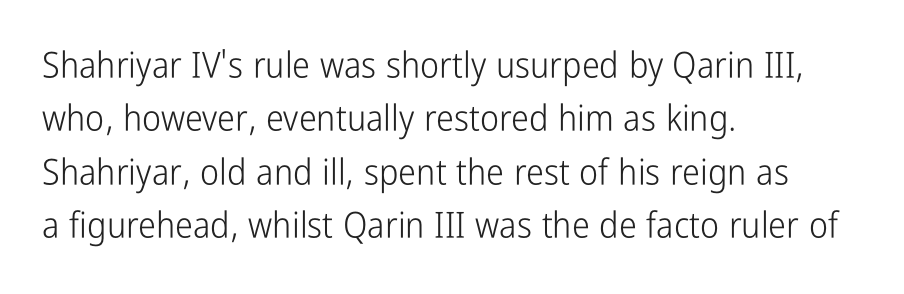
The typeface has the unassuming heft of standard copy or less. Varying glyph widths throughout — classic text-font behaviour. The axis of the letterforms is exactly vertical. A typesetter would call this leading conventional body-copy spacing. The lines are quadded left. Just letters on the line, the space beneath them empty.
